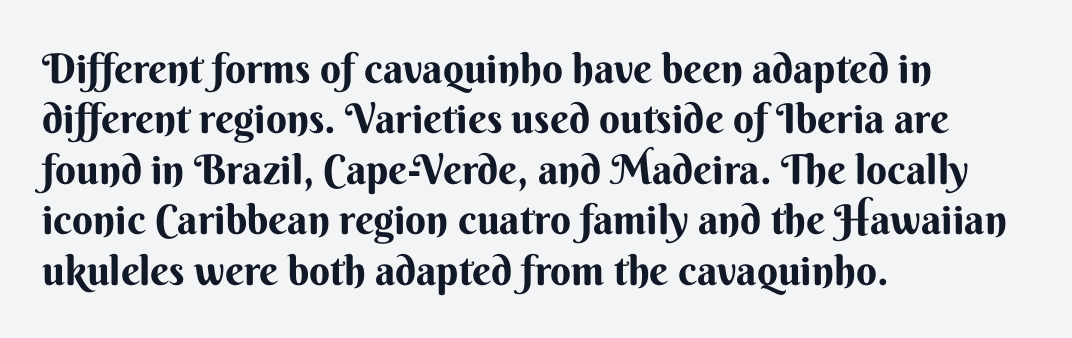
The image shows 41 px bold sans-serif type, upright; set left-aligned, line spacing 1.23x, normal letter spacing, not underlined; medium stroke contrast and a small x-height.
